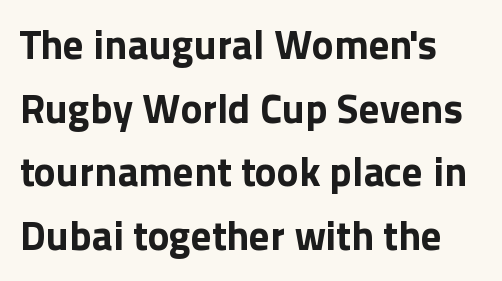
Regular leading. Serif or sans? Sans — the stroke terminals are bare. Strong, thick strokes mark this as bold type. Each row of text sits above clean, open space. Each letter keeps its own natural width here, so spacing adapts to shape.
